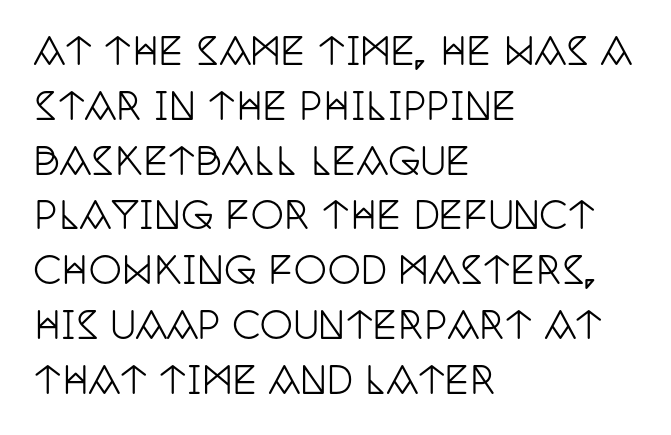
The image shows 37 px condensed serif type, upright; set left-aligned, normal line spacing (1.48x), normal letter spacing, not underlined; low stroke contrast and a large x-height.
